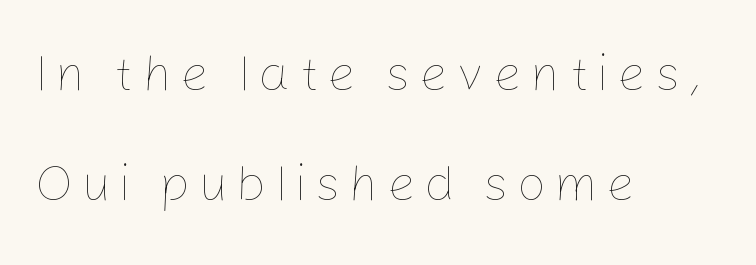
The image shows 51 px thin type, upright; set left-aligned, loose line spacing (2.15x), not underlined; low stroke contrast and a medium x-height.
